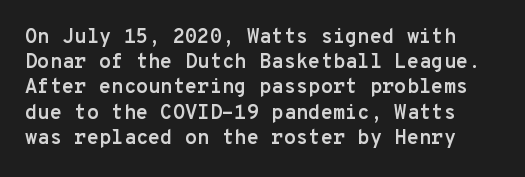
The image shows 20 px bold type, upright; set normal line spacing (1.26x), normal letter spacing, not underlined.
